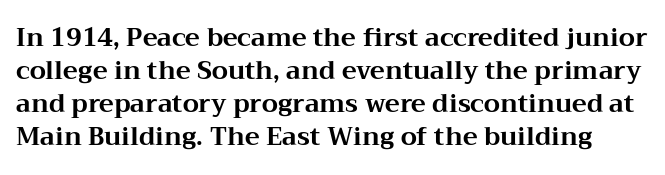
The image shows 25 px bold type, upright; set normal line spacing (1.32x), normal letter spacing, not underlined.
